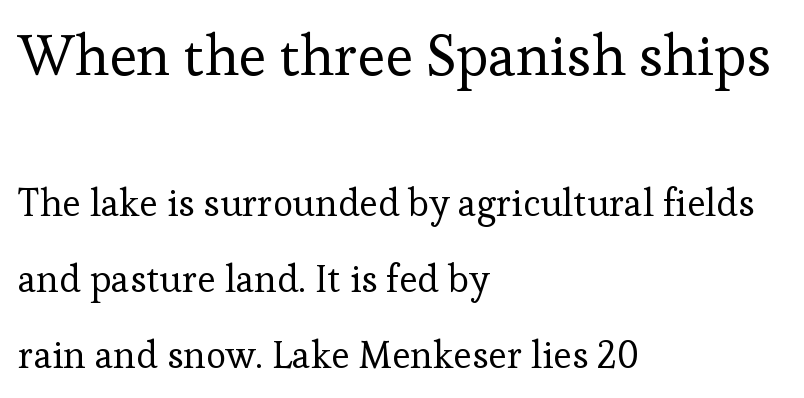
Q: Is the text bold? A: No.
Q: Is the text italic (slanted)? A: No, it is upright.
Q: Is the typeface a serif or a sans-serif typeface? A: Serif.
Q: Is the text underlined? A: No.
Q: How is the paragraph aligned? A: Left-aligned.
Q: Is the spacing between letters normal or unusually wide? A: Normal.
Q: Is the spacing between lines tight, normal or loose? A: Loose.
Q: Which block of text is set in a larger size, the first (top) or the second (bottom)? A: The first (top) one.
Q: Width (condensed, normal, or wide)? A: Normal.
Q: Stroke contrast? A: Low.
Q: x-height? A: Medium.
Q: Monospaced? A: No.
